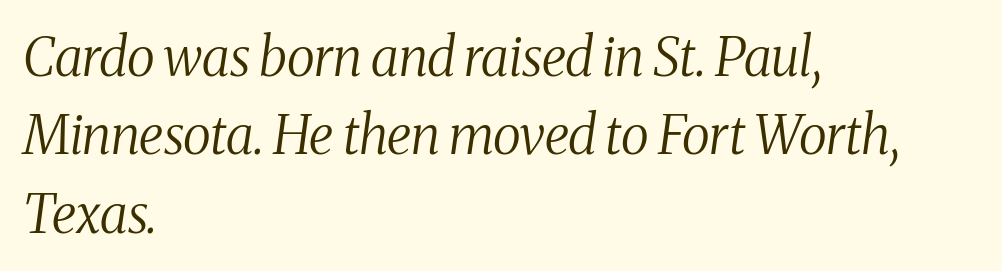
{"serif": "yes", "italic": "yes", "lean": "right", "slant_degrees": 8, "bold": "no", "weight": "regular", "width": "condensed", "stroke_contrast": "medium", "x_height": "medium", "monospaced": "no", "underline": "no", "align": "left", "line_spacing": "normal", "line_spacing_ratio": 1.48, "letter_spacing": "normal", "letter_spacing_em": 0.0, "glyph_px": 53}
